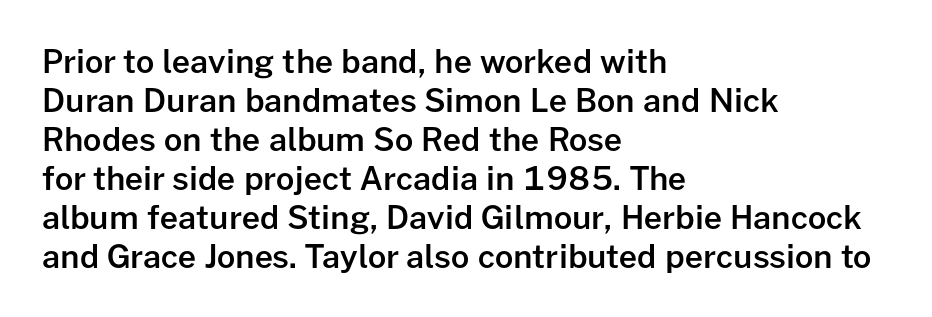
The image shows 32 px semibold sans-serif type, upright; set left-aligned, line spacing 1.22x, normal letter spacing, not underlined; low stroke contrast and a medium x-height.
